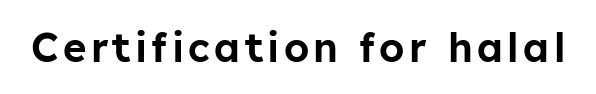
Ordinary non-slanted type is in use. Descender tails drop into unmarked territory. A typesetter would call this proportional, since set widths differ per character. Grotesque or geometric, the face here clearly has no serifs.
